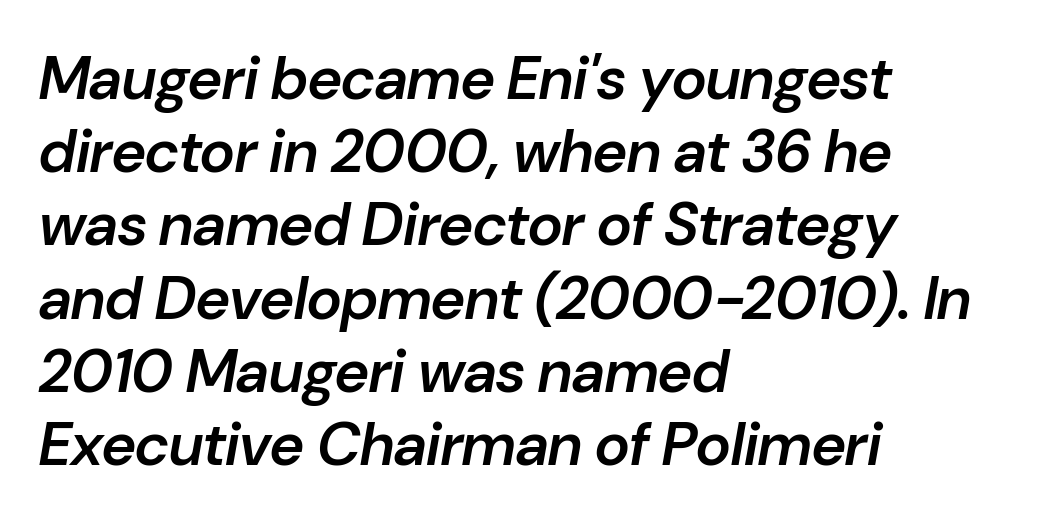
Q: Is the text bold? A: Semi-bold.
Q: Is the text italic (slanted)? A: Yes, it leans right by about 10 degrees.
Q: Is the text underlined? A: No.
Q: How is the paragraph aligned? A: Left-aligned.
Q: Is the spacing between letters normal or unusually wide? A: Normal.
Q: Width (condensed, normal, or wide)? A: Normal.
Q: Stroke contrast? A: Low.
Q: x-height? A: Medium.
Q: Monospaced? A: No.
